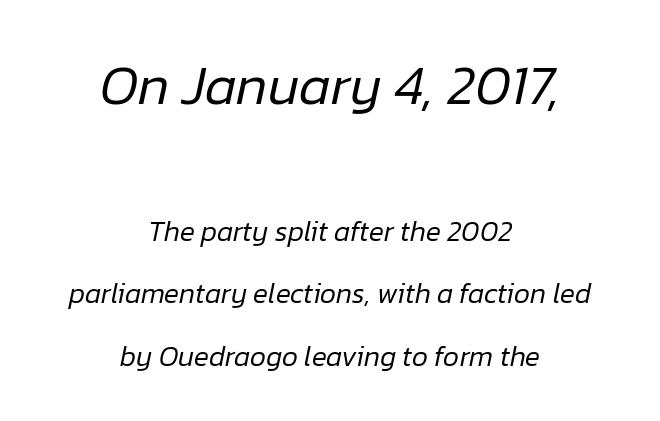
Q: Is the text bold? A: No.
Q: Is the text italic (slanted)? A: Yes, it leans right by about 12 degrees.
Q: Is the text underlined? A: No.
Q: How is the paragraph aligned? A: Centered.
Q: Is the spacing between letters normal or unusually wide? A: Normal.
Q: Is the spacing between lines tight, normal or loose? A: Loose.
Q: Which block of text is set in a larger size, the first (top) or the second (bottom)? A: The first (top) one.
Q: Width (condensed, normal, or wide)? A: Normal.
Q: Stroke contrast? A: Low.
Q: x-height? A: Medium.
Q: Monospaced? A: No.
